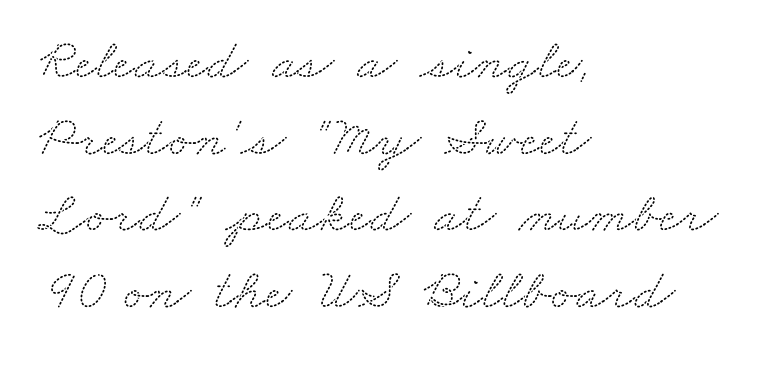
Q: Is the typeface a serif or a sans-serif typeface? A: Serif.
Q: Is the text underlined? A: No.
Q: How is the paragraph aligned? A: Left-aligned.
Q: Is the spacing between letters normal or unusually wide? A: Normal.
Q: Is the spacing between lines tight, normal or loose? A: Normal.
Q: Width (condensed, normal, or wide)? A: Wide.
Q: Stroke contrast? A: Medium.
Q: x-height? A: Small.
Q: Monospaced? A: No.
